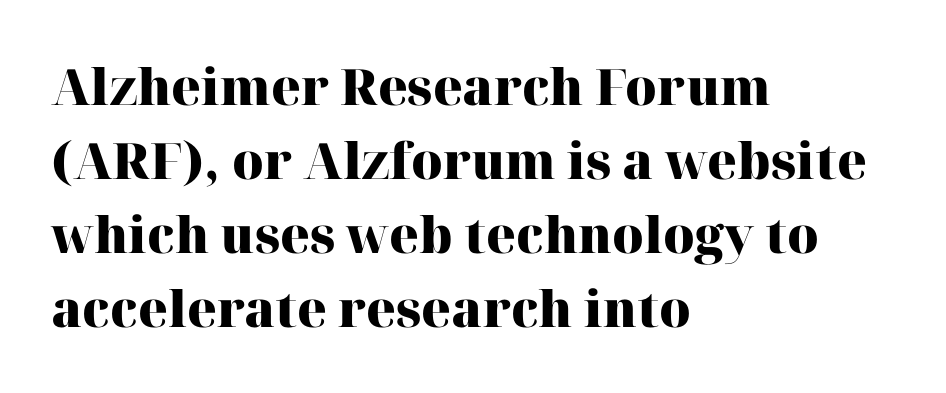
Q: Is the text bold? A: Yes.
Q: Is the text italic (slanted)? A: No, it is upright.
Q: Is the typeface a serif or a sans-serif typeface? A: Serif.
Q: Is the text underlined? A: No.
Q: How is the paragraph aligned? A: Left-aligned.
Q: Is the spacing between letters normal or unusually wide? A: Normal.
Q: Is the spacing between lines tight, normal or loose? A: Normal.
Q: Width (condensed, normal, or wide)? A: Normal.
Q: Stroke contrast? A: High.
Q: x-height? A: Medium.
Q: Monospaced? A: No.
